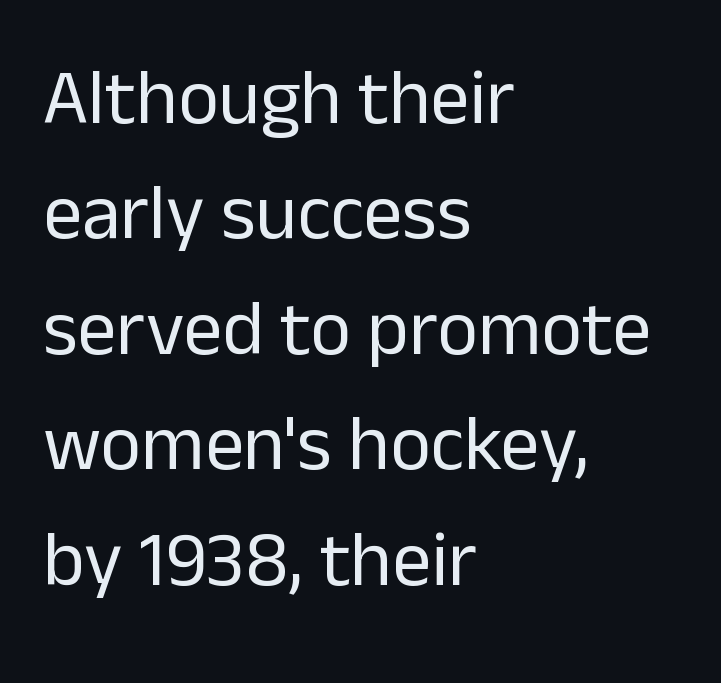
Q: Is the text bold? A: No.
Q: Is the text italic (slanted)? A: No, it is upright.
Q: Is the typeface a serif or a sans-serif typeface? A: Sans-serif.
Q: Is the text underlined? A: No.
Q: How is the paragraph aligned? A: Left-aligned.
Q: Is the spacing between letters normal or unusually wide? A: Normal.
Q: Is the spacing between lines tight, normal or loose? A: Normal.
Q: Width (condensed, normal, or wide)? A: Normal.
Q: Stroke contrast? A: Low.
Q: x-height? A: Medium.
Q: Monospaced? A: No.
